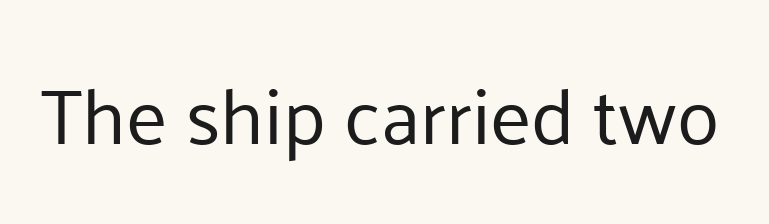
The image shows 78 px regular-weight sans-serif type, upright; set normal letter spacing, not underlined; low stroke contrast and a medium x-height.
